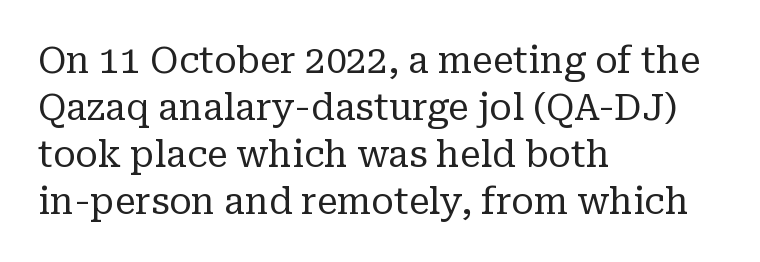
The image shows 37 px regular-weight serif type, upright; set left-aligned, normal line spacing (1.27x), normal letter spacing, not underlined; low stroke contrast and a medium x-height.
